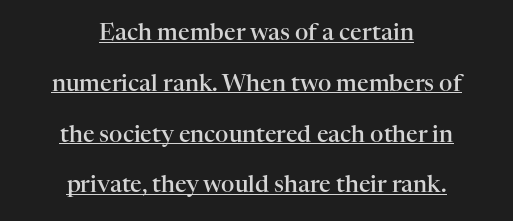
Does the lettering tilt? It doesn't — this is upright. This sample is center-justified, so both line endings float freely. These lines stand farther apart than default settings would place them. A fair bit of extra ink — the face is semibold, not bold.
